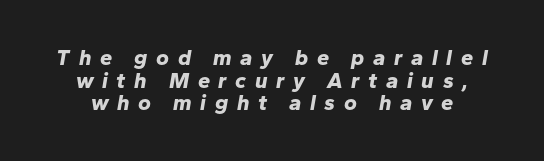
Q: Is the text bold? A: Yes.
Q: Is the text italic (slanted)? A: Yes, it leans right by about 10 degrees.
Q: Is the text underlined? A: No.
Q: Is the spacing between letters normal or unusually wide? A: Unusually wide.
Q: Is the spacing between lines tight, normal or loose? A: Tight.
